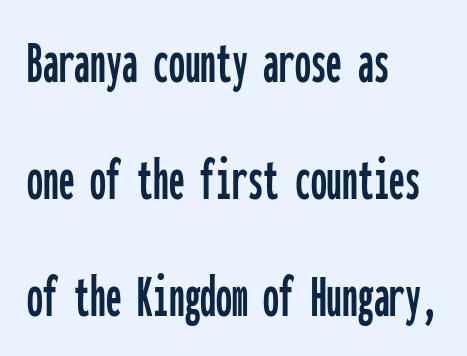
The image shows 63 px condensed sans-serif type, upright, monospaced; set left-aligned, line spacing 1.86x, normal letter spacing, not underlined; low stroke contrast and a medium x-height.
